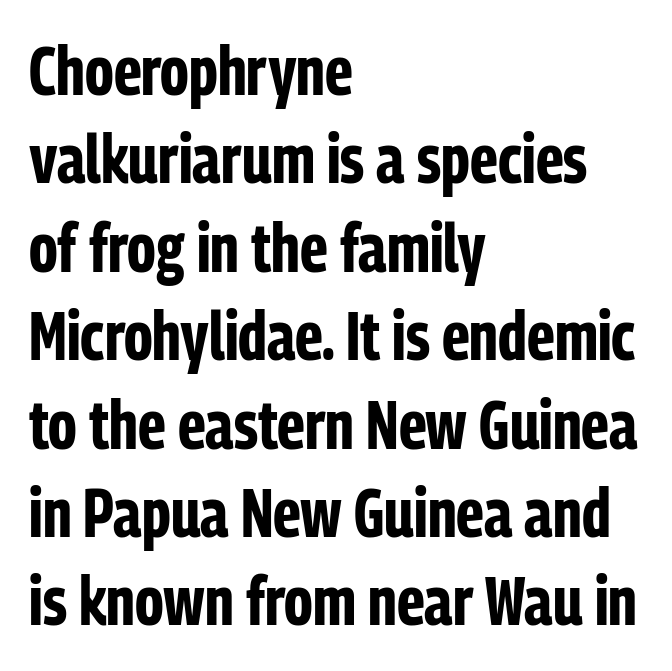
Q: Is the text bold? A: Yes.
Q: Is the text italic (slanted)? A: No, it is upright.
Q: Is the typeface a serif or a sans-serif typeface? A: Sans-serif.
Q: Is the text underlined? A: No.
Q: How is the paragraph aligned? A: Left-aligned.
Q: Is the spacing between letters normal or unusually wide? A: Normal.
Q: Is the spacing between lines tight, normal or loose? A: Normal.
Q: Width (condensed, normal, or wide)? A: Condensed.
Q: Stroke contrast? A: Low.
Q: x-height? A: Medium.
Q: Monospaced? A: No.
